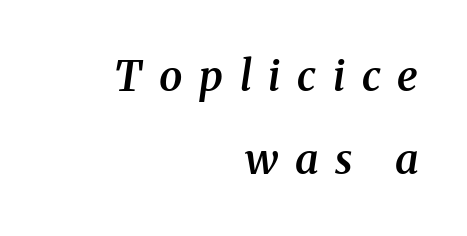
Q: Is the text bold? A: Semi-bold.
Q: Is the text italic (slanted)? A: Yes, it leans right by about 8 degrees.
Q: Is the typeface a serif or a sans-serif typeface? A: Serif.
Q: Is the text underlined? A: No.
Q: How is the paragraph aligned? A: Right-aligned.
Q: Is the spacing between letters normal or unusually wide? A: Unusually wide.
Q: Is the spacing between lines tight, normal or loose? A: Loose.
Q: Width (condensed, normal, or wide)? A: Normal.
Q: Stroke contrast? A: Medium.
Q: x-height? A: Medium.
Q: Monospaced? A: No.
